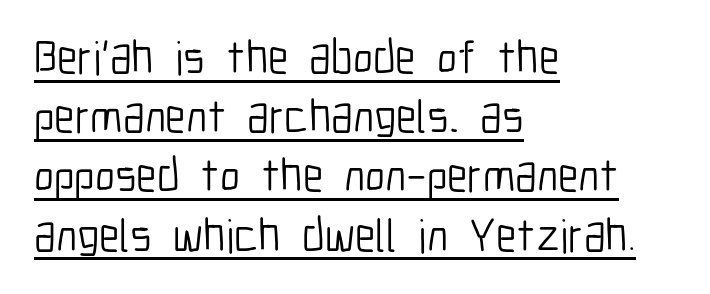
No heavy texture on the line: the type isn't bold. In terms of letterspacing, this is plain default setting. Does the type have serifs? No, each stem ends abruptly. The lines sit at an ordinary, default distance from one another. Each line starts at the same left margin while the right side varies.
